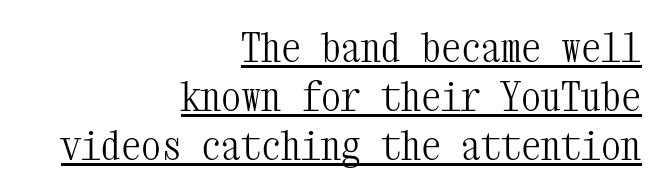
The image shows 40 px light, condensed serif type, upright, monospaced; set right-aligned, line spacing 1.22x, normal letter spacing, underlined; medium stroke contrast and a medium x-height.
